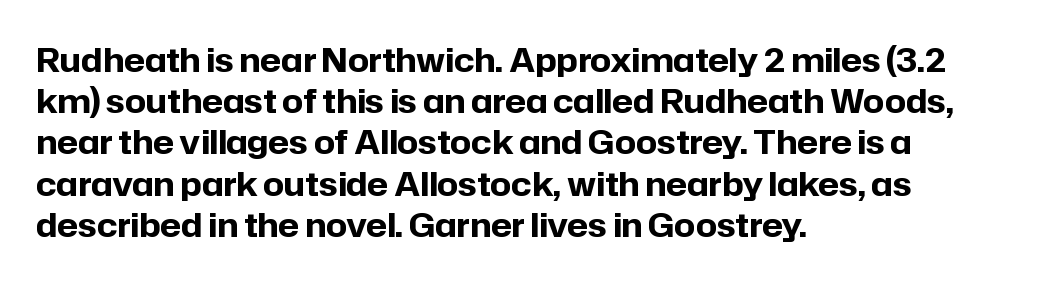
Q: Is the text bold? A: Yes.
Q: Is the text italic (slanted)? A: No, it is upright.
Q: Is the typeface a serif or a sans-serif typeface? A: Sans-serif.
Q: Is the text underlined? A: No.
Q: How is the paragraph aligned? A: Left-aligned.
Q: Is the spacing between letters normal or unusually wide? A: Normal.
Q: Is the spacing between lines tight, normal or loose? A: Normal.
Q: Width (condensed, normal, or wide)? A: Normal.
Q: Stroke contrast? A: Low.
Q: x-height? A: Medium.
Q: Monospaced? A: No.
